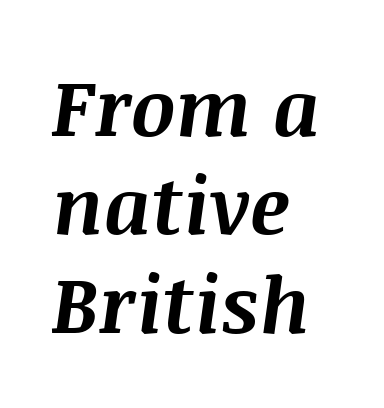
{"italic": "yes", "lean": "right", "slant_degrees": 8, "bold": "yes", "weight": "bold", "width": "normal", "stroke_contrast": "medium", "x_height": "large", "monospaced": "no", "underline": "no", "align": "left", "line_spacing": "normal", "line_spacing_ratio": 1.26, "letter_spacing": "normal", "letter_spacing_em": 0.0, "glyph_px": 78}
